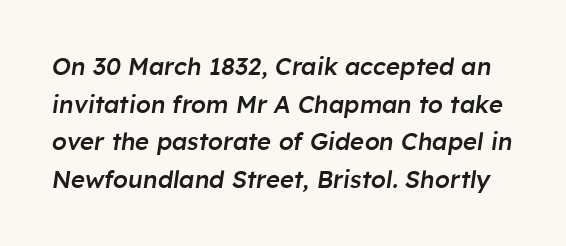
Q: Is the text bold? A: Semi-bold.
Q: Is the text italic (slanted)? A: Yes, it leans right by about 8 degrees.
Q: Is the text underlined? A: No.
Q: Is the spacing between letters normal or unusually wide? A: Normal.
Q: Is the spacing between lines tight, normal or loose? A: Normal.
